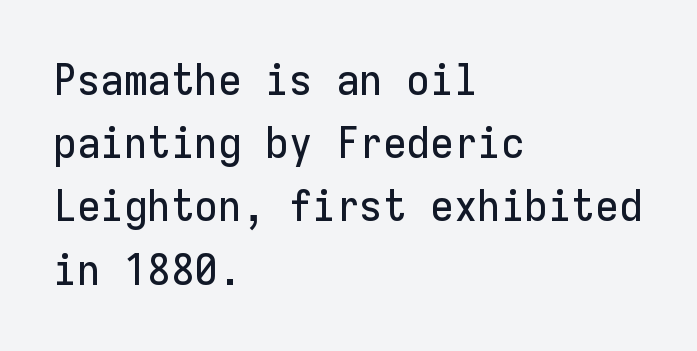
Beneath every word, the page is bare. Teacher's note: observe the even left margin — that is flush-left alignment. How are the letters spaced? Ordinarily, with no added tracking. Spacing verdict: monospaced, one width for all characters. Does the type have serifs? No, each stem ends abruptly.
